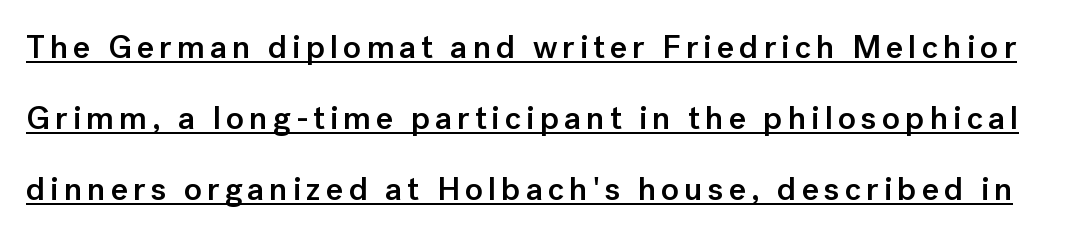
{"serif": "no", "italic": "no", "bold": "semi", "weight": "semibold", "width": "normal", "stroke_contrast": "low", "x_height": "medium", "monospaced": "no", "underline": "yes", "line_spacing": "loose", "line_spacing_ratio": 2.15, "glyph_px": 33}
